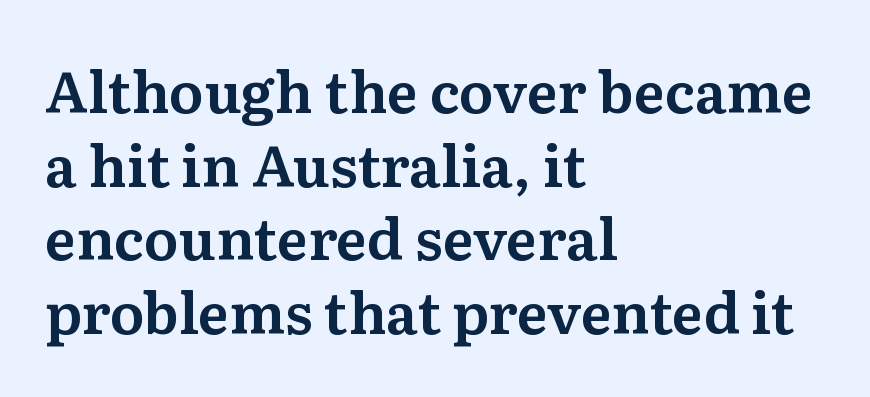
Interline gaps are of average width in this sample. Rendered with straight, roman letterforms. Here the designer chose a conventional face with non-uniform glyph widths. Short note: letters normally spaced. A typesetter would label this face a serif.
